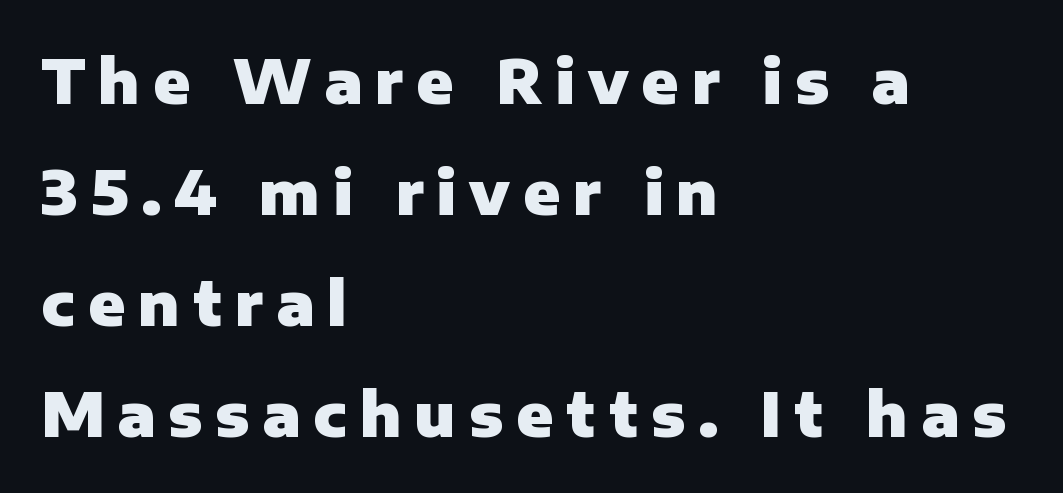
The image shows 61 px heavy sans-serif type, upright; set left-aligned, line spacing 1.82x, unusually wide letter spacing (+0.21 em), not underlined; low stroke contrast and a medium x-height.
